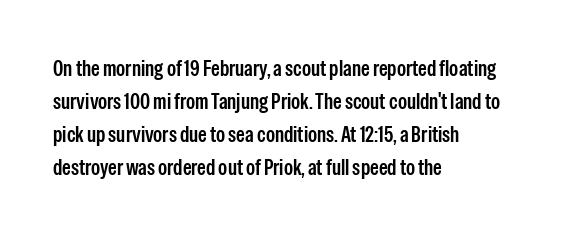
A clean baseline with only descenders dipping below it. Standard letterfit; no display-style spreading of the glyphs. Notice how descenders clear the ascenders below comfortably — that's standard leading. It's the straight-up-and-down kind of type. Does the copy run flush right? No — it runs flush left.
